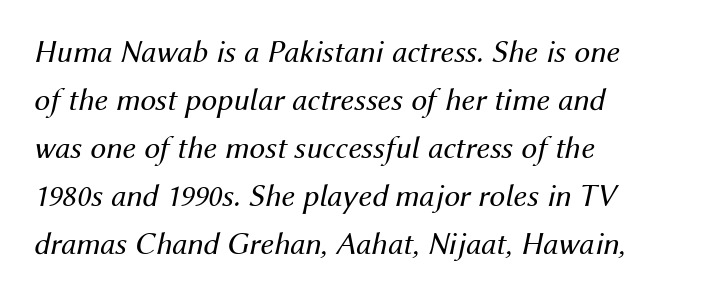
Q: Is the text bold? A: No.
Q: Is the text italic (slanted)? A: Yes, it leans right by about 12 degrees.
Q: Is the text underlined? A: No.
Q: How is the paragraph aligned? A: Left-aligned.
Q: Is the spacing between letters normal or unusually wide? A: Normal.
Q: Is the spacing between lines tight, normal or loose? A: Normal.
Q: Width (condensed, normal, or wide)? A: Normal.
Q: Stroke contrast? A: Medium.
Q: x-height? A: Medium.
Q: Monospaced? A: No.
